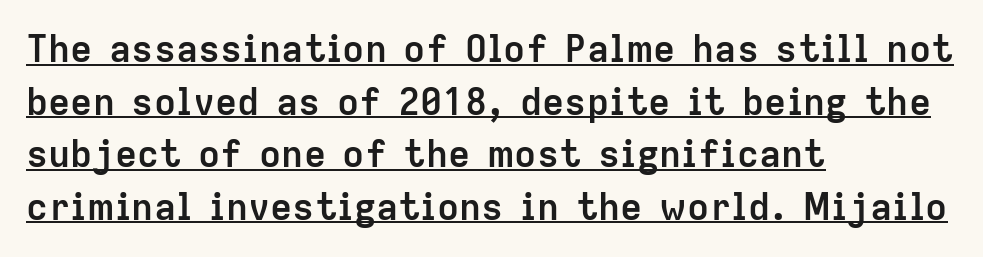
Q: Is the text bold? A: Yes.
Q: Is the text italic (slanted)? A: No, it is upright.
Q: Is the typeface a serif or a sans-serif typeface? A: Sans-serif.
Q: Is the text underlined? A: Yes.
Q: How is the paragraph aligned? A: Left-aligned.
Q: Is the spacing between letters normal or unusually wide? A: Normal.
Q: Is the spacing between lines tight, normal or loose? A: Normal.
Q: Width (condensed, normal, or wide)? A: Normal.
Q: Stroke contrast? A: Low.
Q: x-height? A: Medium.
Q: Monospaced? A: No.
